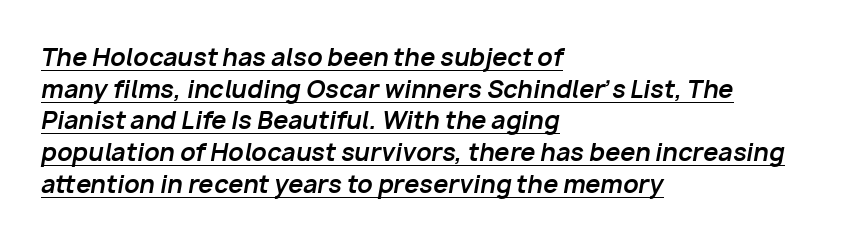
Underline: present. Strong, thick strokes mark this as bold type. When letters slant like this, we call the style italic. No extra tracking has been applied to these lines. Leftover space on each line is placed entirely after the last word. A typesetter would call this leading conventional body-copy spacing.
